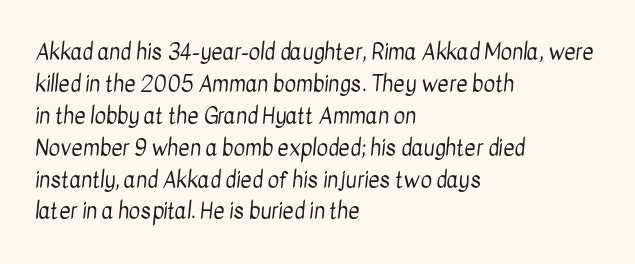
Q: Is the text bold? A: No.
Q: Is the text underlined? A: No.
Q: How is the paragraph aligned? A: Left-aligned.
Q: Is the spacing between letters normal or unusually wide? A: Normal.
Q: Is the spacing between lines tight, normal or loose? A: Normal.
